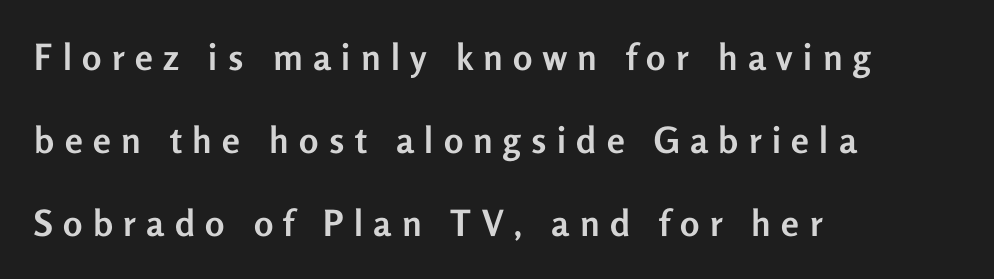
{"serif": "no", "italic": "no", "bold": "yes", "weight": "semibold", "width": "normal", "stroke_contrast": "low", "x_height": "medium", "monospaced": "no", "underline": "no", "align": "left", "line_spacing": "loose", "line_spacing_ratio": 2.3, "letter_spacing": "wide", "letter_spacing_em": 0.29, "glyph_px": 36}
